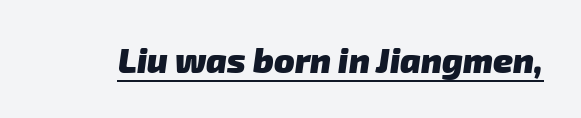
Glyph-to-glyph distance matches everyday printed text. This is heavy type, rendered in bold. Underlining? Definitely there. Spacing verdict: proportional, widths tailored to each character. No feet cap the strokes, marking this as sans-serif type.
